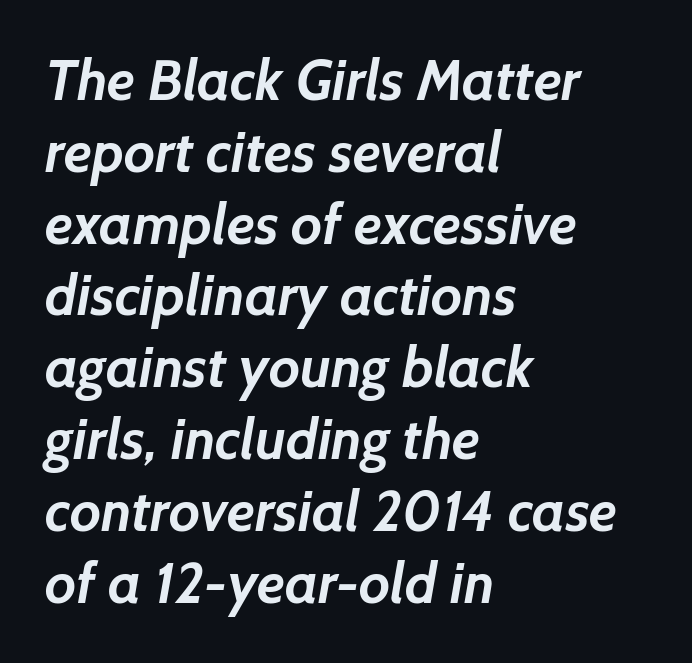
The lines sit at an ordinary, default distance from one another. Each row of text sits above clean, open space. The glyphs have the mass of a bold cut. Every row of glyphs begins at an identical x-position on the left.
